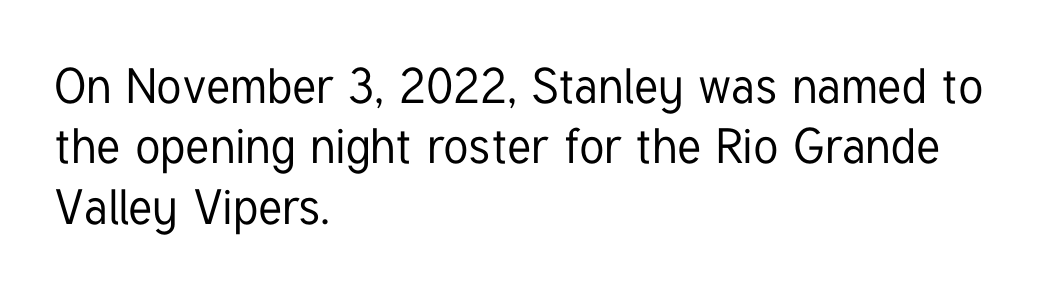
Is the letter spacing exaggerated? No — it looks like the ordinary default. This rendering uses left alignment, leaving the right contour irregular. This is the regular roman posture of the typeface. Underlining? Definitely not there. A typesetter would call this proportional, since set widths differ per character. A typesetter would label this face a sans.
